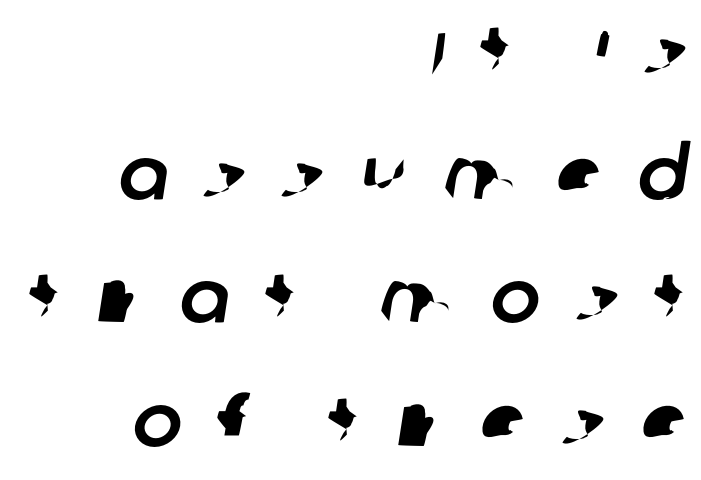
Q: Is the typeface a serif or a sans-serif typeface? A: Sans-serif.
Q: Is the text underlined? A: No.
Q: How is the paragraph aligned? A: Right-aligned.
Q: Is the spacing between letters normal or unusually wide? A: Unusually wide.
Q: Is the spacing between lines tight, normal or loose? A: Normal.
Q: Width (condensed, normal, or wide)? A: Normal.
Q: Stroke contrast? A: Low.
Q: x-height? A: Large.
Q: Monospaced? A: No.
